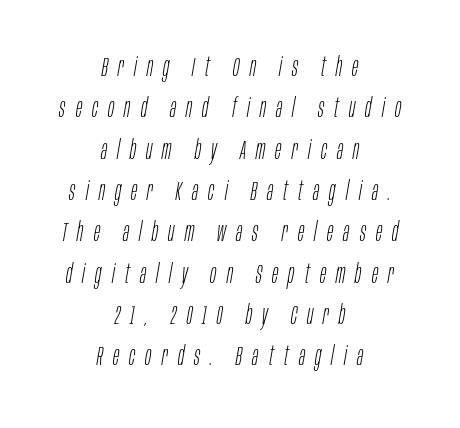
The image shows 26 px text type, italic (leaning right); set centered, normal line spacing (1.59x), unusually wide letter spacing (+0.39 em), not underlined.
